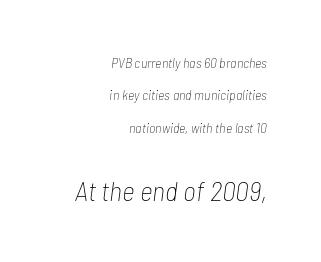
In terms of posture, this sample is oblique. The line-height multiplier appears high, well above default. The letters in the lower block stand taller than those in the block above. The passage is arranged like a letterhead date or caption credit — flush right.
